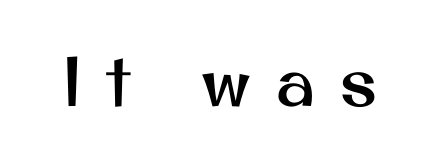
Q: Is the text italic (slanted)? A: No, it is upright.
Q: Is the typeface a serif or a sans-serif typeface? A: Sans-serif.
Q: Is the text underlined? A: No.
Q: Is the spacing between letters normal or unusually wide? A: Unusually wide.
Q: Width (condensed, normal, or wide)? A: Normal.
Q: Stroke contrast? A: Medium.
Q: x-height? A: Small.
Q: Monospaced? A: No.
